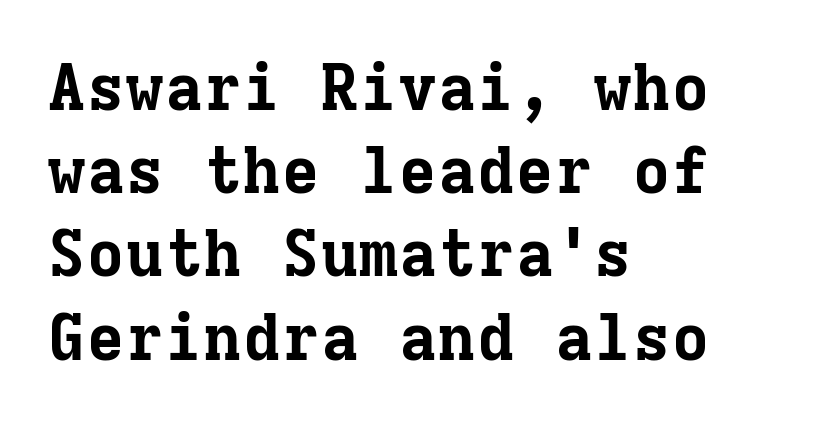
Q: Is the text bold? A: Yes.
Q: Is the text italic (slanted)? A: No, it is upright.
Q: Is the typeface a serif or a sans-serif typeface? A: Serif.
Q: Is the text underlined? A: No.
Q: How is the paragraph aligned? A: Left-aligned.
Q: Is the spacing between letters normal or unusually wide? A: Normal.
Q: Is the spacing between lines tight, normal or loose? A: Normal.
Q: Width (condensed, normal, or wide)? A: Normal.
Q: Stroke contrast? A: Low.
Q: x-height? A: Medium.
Q: Monospaced? A: Yes.
